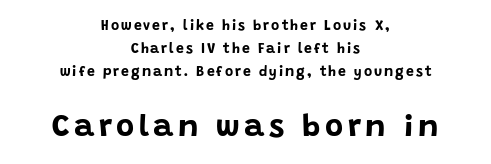
{"serif": "no", "italic": "no", "bold": "yes", "weight": "bold", "width": "normal", "stroke_contrast": "low", "x_height": "large", "monospaced": "no", "underline": "no", "align": "center", "line_spacing": "normal", "line_spacing_ratio": 1.64, "larger_block": "second", "size_ratio": 2.21, "glyph_px": 31}
